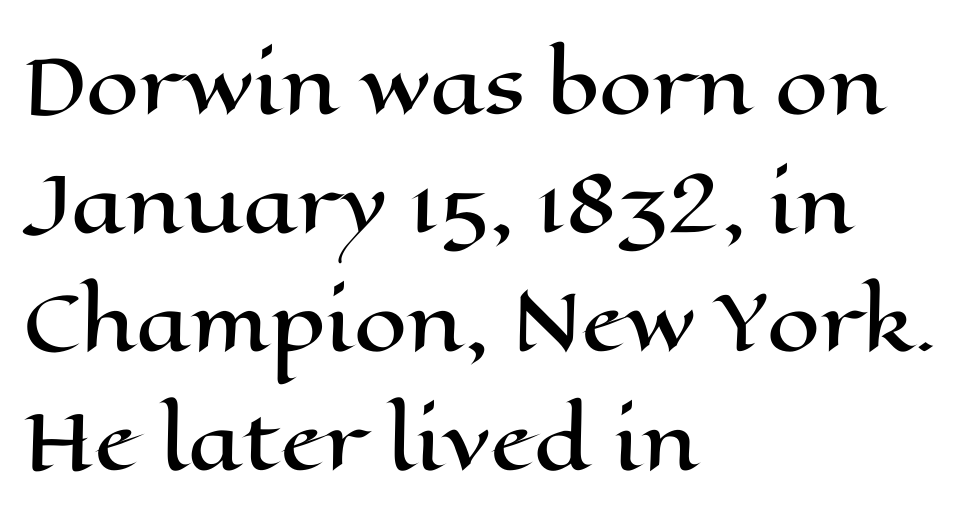
Q: Is the text italic (slanted)? A: No, it is upright.
Q: Is the text underlined? A: No.
Q: How is the paragraph aligned? A: Left-aligned.
Q: Is the spacing between letters normal or unusually wide? A: Normal.
Q: Is the spacing between lines tight, normal or loose? A: Normal.
Q: Width (condensed, normal, or wide)? A: Wide.
Q: Stroke contrast? A: High.
Q: x-height? A: Medium.
Q: Monospaced? A: No.
